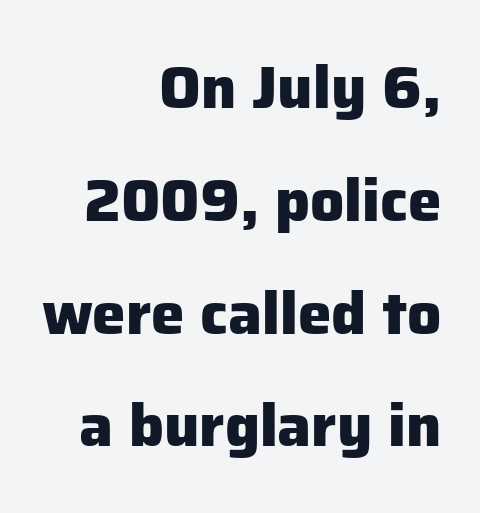
Q: Is the text bold? A: Yes.
Q: Is the text italic (slanted)? A: No, it is upright.
Q: Is the typeface a serif or a sans-serif typeface? A: Sans-serif.
Q: Is the text underlined? A: No.
Q: How is the paragraph aligned? A: Right-aligned.
Q: Is the spacing between letters normal or unusually wide? A: Normal.
Q: Width (condensed, normal, or wide)? A: Normal.
Q: Stroke contrast? A: Low.
Q: x-height? A: Medium.
Q: Monospaced? A: No.
